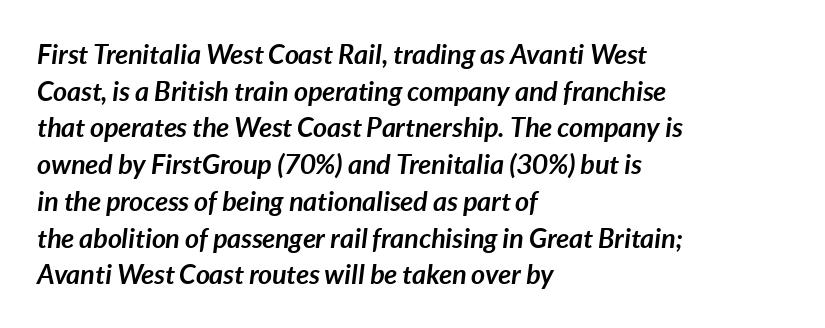
In CSS terms this would be text-align: left. The face used here has the dense, thick strokes of a bold. One glance says typical: line gaps are just what's usual. The tracking reads as untouched default to a designer's eye. Emphasis-style slanted type is in use.
